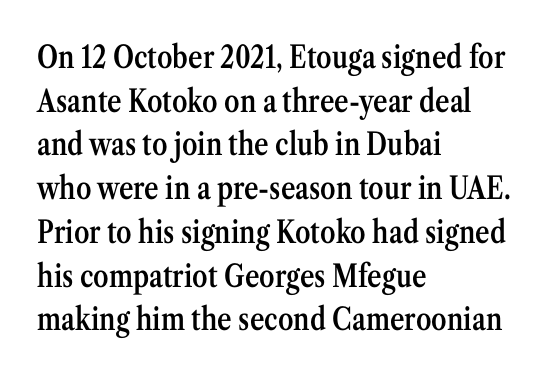
The image shows 31 px semibold, condensed serif type, upright; set left-aligned, normal line spacing (1.41x), normal letter spacing, not underlined; medium stroke contrast and a medium x-height.
